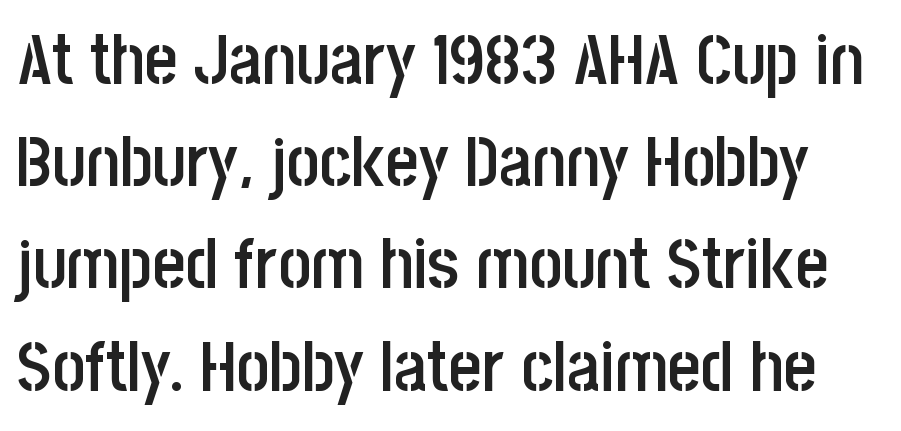
Spacing verdict: proportional, widths tailored to each character. A clean baseline with only descenders dipping below it. Unlike italic type, these characters show no tilt at all. The passage shown is typeset with a sans-serif family.
